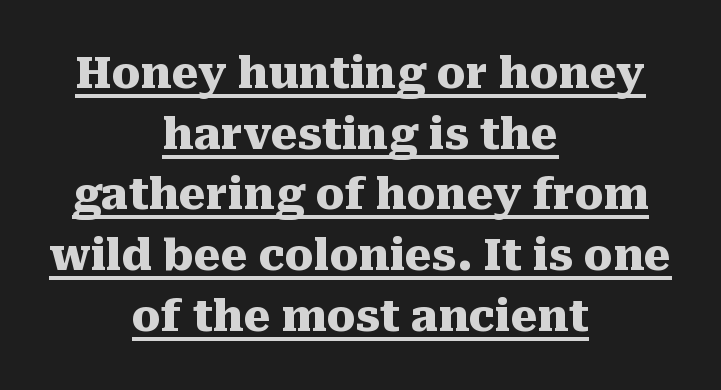
{"serif": "yes", "italic": "no", "bold": "yes", "weight": "heavy", "width": "normal", "stroke_contrast": "medium", "x_height": "medium", "monospaced": "no", "underline": "yes", "align": "center", "line_spacing": "normal", "line_spacing_ratio": 1.41, "letter_spacing": "normal", "letter_spacing_em": 0.0, "glyph_px": 43}
